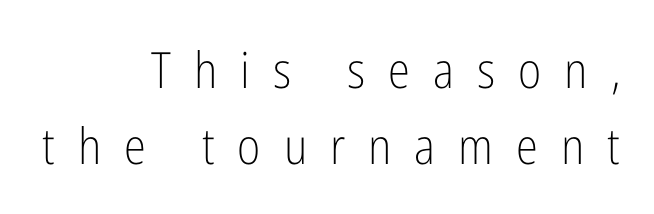
{"serif": "no", "italic": "no", "bold": "no", "weight": "light", "width": "condensed", "stroke_contrast": "low", "x_height": "medium", "monospaced": "no", "underline": "no", "align": "right", "line_spacing": "normal", "line_spacing_ratio": 1.53, "letter_spacing": "wide", "letter_spacing_em": 0.46, "glyph_px": 50}
